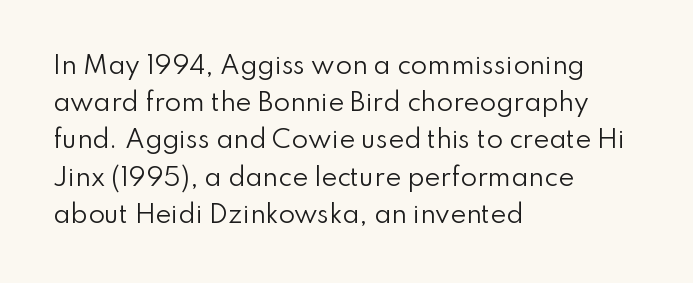
The image shows 24 px text type, upright; set left-aligned, normal line spacing (1.55x), normal letter spacing, not underlined.
